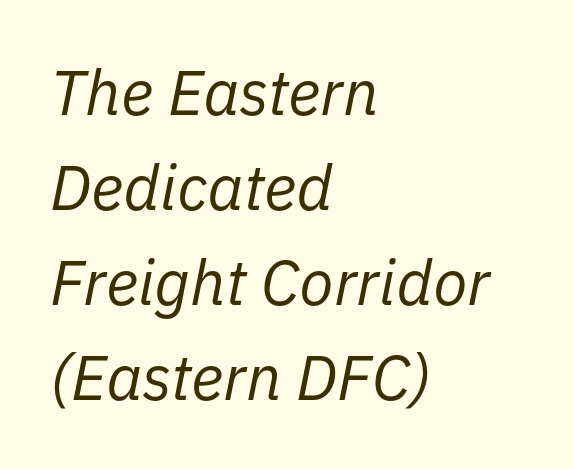
The image shows 63 px regular-weight type, italic (leaning right); set left-aligned, normal line spacing (1.51x), normal letter spacing, not underlined; low stroke contrast and a medium x-height.
